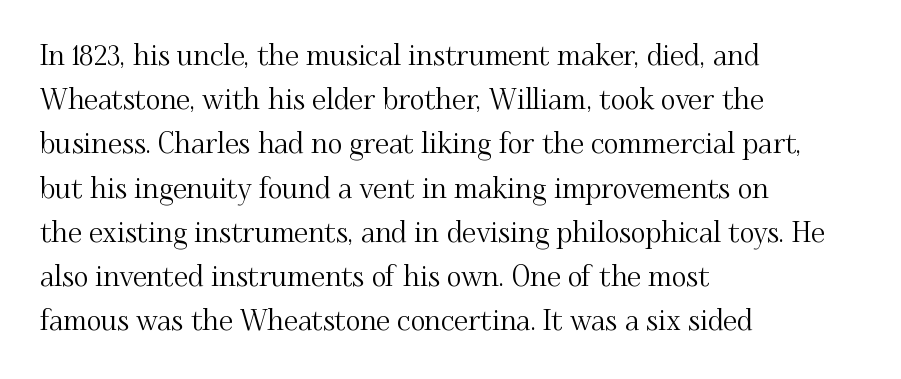
Q: Is the text italic (slanted)? A: No, it is upright.
Q: Is the typeface a serif or a sans-serif typeface? A: Serif.
Q: Is the text underlined? A: No.
Q: How is the paragraph aligned? A: Left-aligned.
Q: Is the spacing between letters normal or unusually wide? A: Normal.
Q: Is the spacing between lines tight, normal or loose? A: Normal.
Q: Width (condensed, normal, or wide)? A: Normal.
Q: Stroke contrast? A: Medium.
Q: x-height? A: Small.
Q: Monospaced? A: No.
